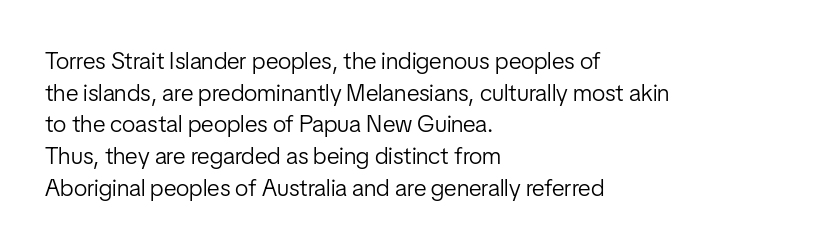
Leftover space on each line is placed entirely after the last word. The typesetting does not lean heavy: it is not bold. Honestly, the letter spacing is just normal — you wouldn't notice it. Underline: absent. If you drew a line through each stem, it would be perfectly vertical.
